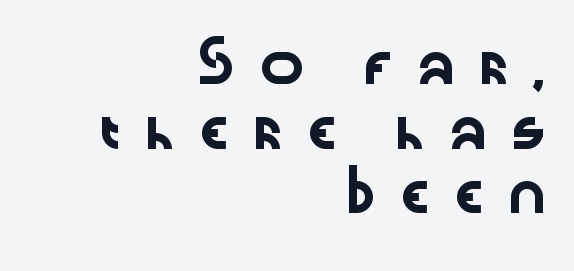
The image shows 38 px wide sans-serif type, upright; set right-aligned, normal line spacing (1.7x), unusually wide letter spacing (+0.47 em), not underlined; low stroke contrast and a medium x-height.
